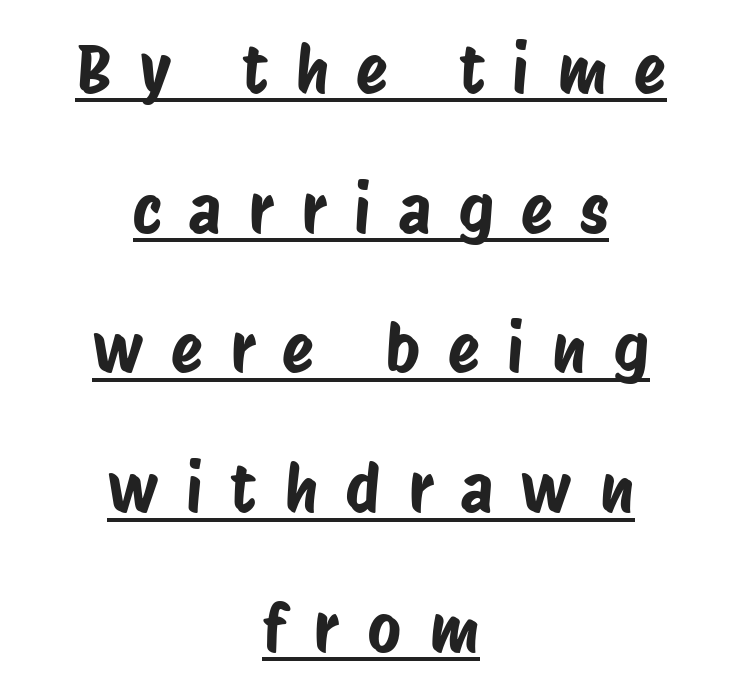
{"serif": "no", "width": "condensed", "stroke_contrast": "low", "x_height": "large", "monospaced": "no", "underline": "yes", "align": "center", "line_spacing": "loose", "line_spacing_ratio": 2.15, "letter_spacing": "wide", "letter_spacing_em": 0.43, "glyph_px": 65}
